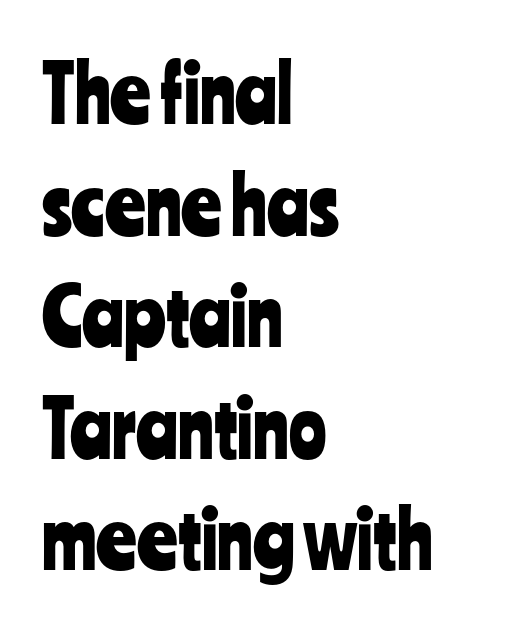
The image shows 78 px condensed sans-serif type, upright; set left-aligned, normal line spacing (1.43x), normal letter spacing, not underlined; low stroke contrast and a medium x-height.
